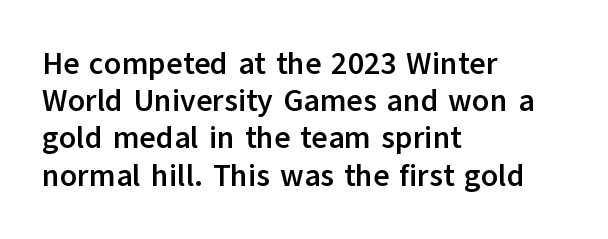
A full-strength bold gives these letters their thick strokes. Each line starts at the same left margin while the right side varies. The space directly below the letters is spotless. The face used here is proportionally spaced, like ordinary book or web type. Nothing unusual about the tracking: characters are spaced as the font intends.
